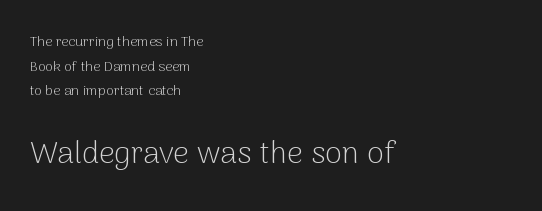
Q: Is the text bold? A: No.
Q: Is the text italic (slanted)? A: No, it is upright.
Q: Is the typeface a serif or a sans-serif typeface? A: Sans-serif.
Q: Is the text underlined? A: No.
Q: How is the paragraph aligned? A: Left-aligned.
Q: Is the spacing between letters normal or unusually wide? A: Normal.
Q: Which block of text is set in a larger size, the first (top) or the second (bottom)? A: The second (bottom) one.
Q: Width (condensed, normal, or wide)? A: Normal.
Q: Stroke contrast? A: Low.
Q: x-height? A: Medium.
Q: Monospaced? A: No.
